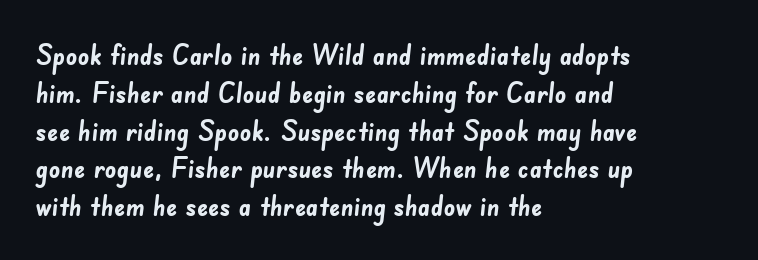
{"serif": "no", "bold": "yes", "weight": "semibold", "width": "normal", "stroke_contrast": "low", "x_height": "small", "monospaced": "no", "underline": "no", "align": "left", "line_spacing": "normal", "line_spacing_ratio": 1.35, "letter_spacing": "normal", "letter_spacing_em": 0.0, "glyph_px": 28}
